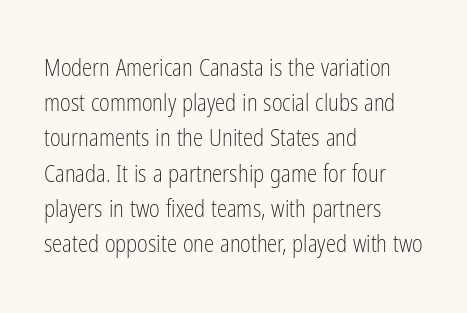
Q: Is the text bold? A: No.
Q: Is the text italic (slanted)? A: No, it is upright.
Q: Is the text underlined? A: No.
Q: How is the paragraph aligned? A: Left-aligned.
Q: Is the spacing between letters normal or unusually wide? A: Normal.
Q: Is the spacing between lines tight, normal or loose? A: Normal.
